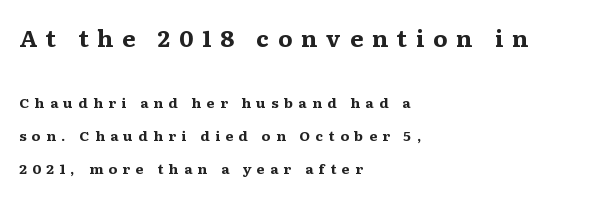
Q: Is the text bold? A: Yes.
Q: Is the text italic (slanted)? A: No, it is upright.
Q: Is the text underlined? A: No.
Q: How is the paragraph aligned? A: Left-aligned.
Q: Is the spacing between letters normal or unusually wide? A: Unusually wide.
Q: Is the spacing between lines tight, normal or loose? A: Loose.
Q: Which block of text is set in a larger size, the first (top) or the second (bottom)? A: The first (top) one.
